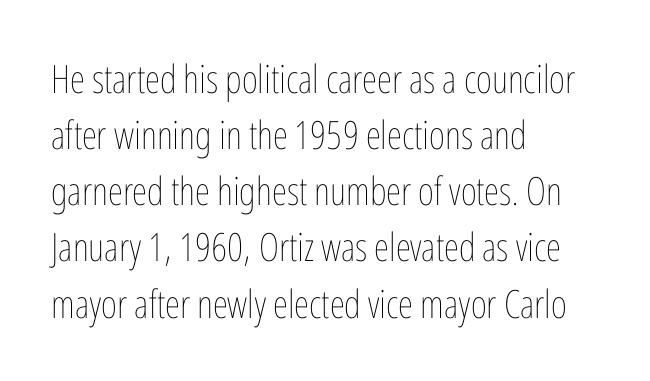
{"italic": "no", "bold": "no", "weight": "thin", "width": "condensed", "stroke_contrast": "low", "x_height": "medium", "monospaced": "no", "underline": "no", "align": "left", "line_spacing": "normal", "line_spacing_ratio": 1.44, "letter_spacing": "normal", "letter_spacing_em": 0.0, "glyph_px": 39}
